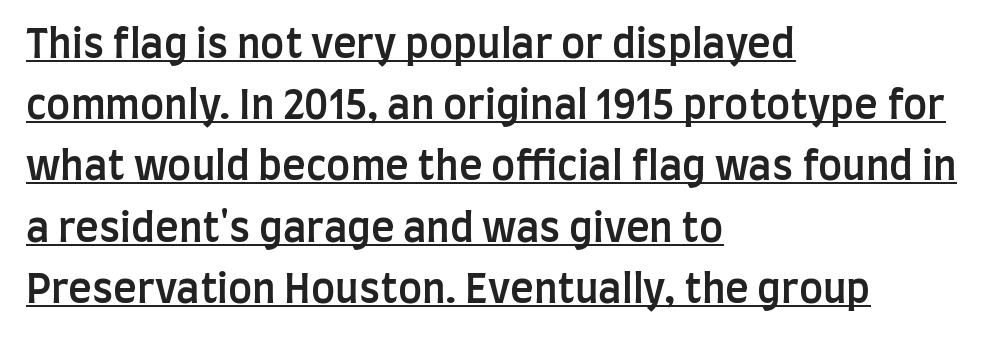
The specimen includes a rule beneath the text block's lines. The letterforms sit shoulder to shoulder at normal distance. Ordinary non-slanted type is in use. These lines are rendered in a variable-pitch font. Teacher's note: observe the even left margin — that is flush-left alignment. Grotesque or geometric, the face here clearly has no serifs.
